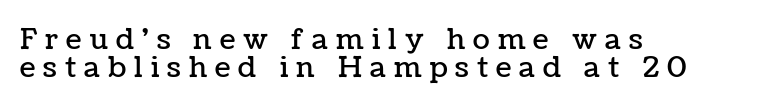
{"italic": "no", "width": "normal", "stroke_contrast": "low", "x_height": "medium", "monospaced": "no", "underline": "no", "align": "left", "line_spacing": "tight", "line_spacing_ratio": 0.99, "letter_spacing": "wide", "letter_spacing_em": 0.29, "glyph_px": 28}
